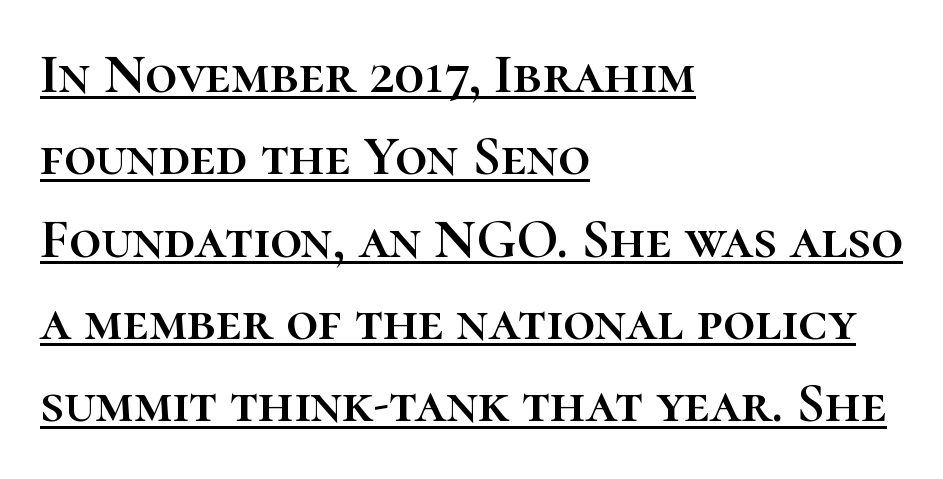
The image shows 56 px text type, upright; set left-aligned, normal line spacing (1.47x), normal letter spacing, underlined; high stroke contrast and a medium x-height.
